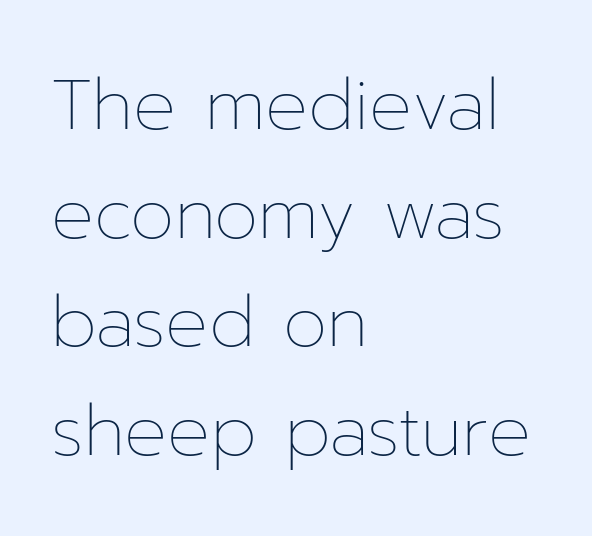
Q: Is the text bold? A: No.
Q: Is the text italic (slanted)? A: No, it is upright.
Q: Is the text underlined? A: No.
Q: How is the paragraph aligned? A: Left-aligned.
Q: Is the spacing between letters normal or unusually wide? A: Normal.
Q: Is the spacing between lines tight, normal or loose? A: Normal.
Q: Width (condensed, normal, or wide)? A: Normal.
Q: Stroke contrast? A: Low.
Q: x-height? A: Medium.
Q: Monospaced? A: No.
